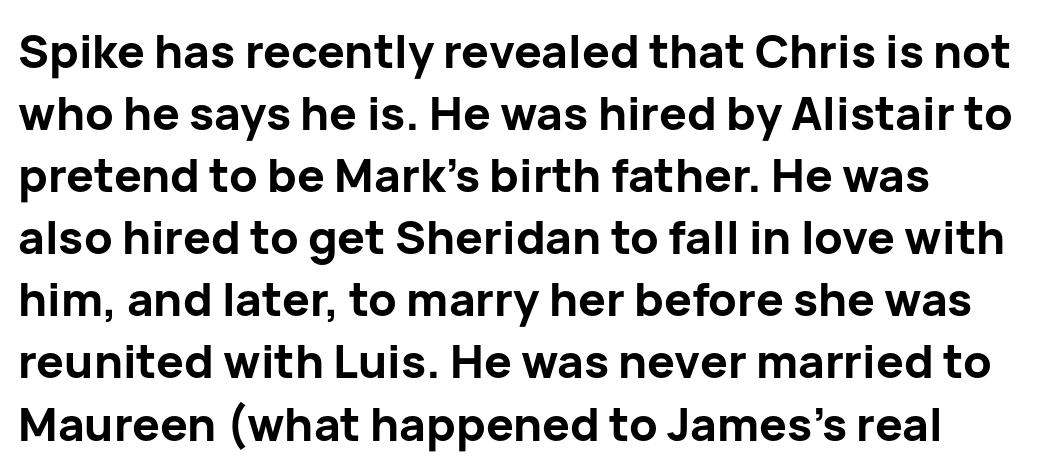
{"serif": "no", "italic": "no", "bold": "yes", "weight": "bold", "width": "normal", "stroke_contrast": "low", "x_height": "medium", "monospaced": "no", "underline": "no", "line_spacing": "normal", "line_spacing_ratio": 1.35, "letter_spacing": "normal", "letter_spacing_em": 0.0, "glyph_px": 46}
